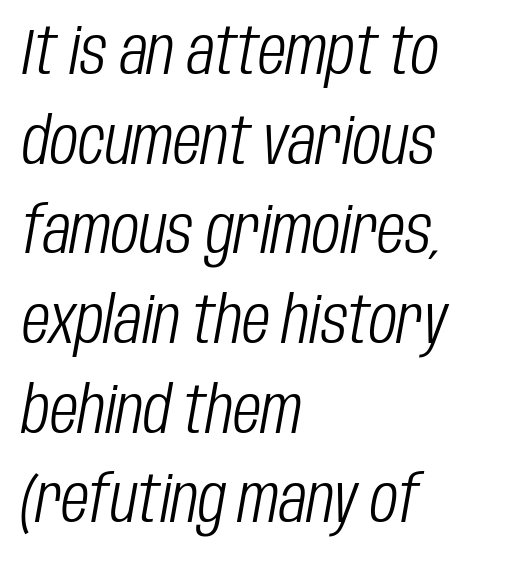
The image shows 65 px light, condensed type, italic (leaning right); set left-aligned, normal line spacing (1.38x), normal letter spacing, not underlined; low stroke contrast and a large x-height.
